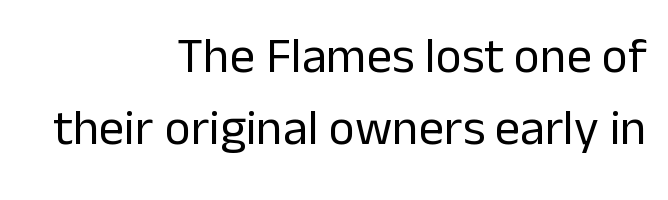
{"serif": "no", "italic": "no", "bold": "no", "weight": "regular", "width": "normal", "stroke_contrast": "low", "x_height": "medium", "monospaced": "no", "underline": "no", "align": "right", "line_spacing": "normal", "line_spacing_ratio": 1.44, "letter_spacing": "normal", "letter_spacing_em": 0.0, "glyph_px": 50}
